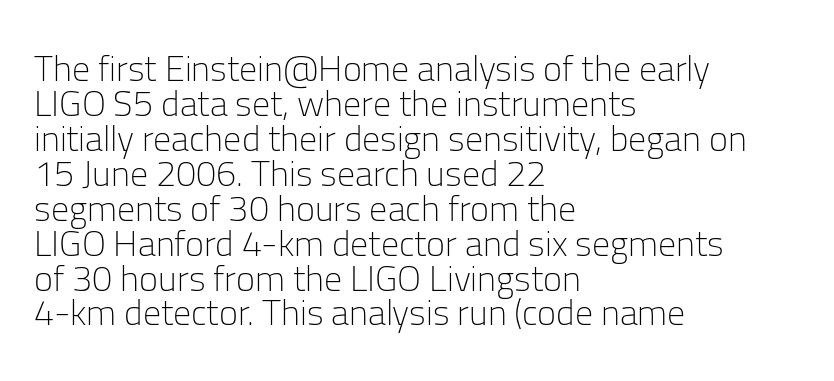
Q: Is the text bold? A: No.
Q: Is the text italic (slanted)? A: No, it is upright.
Q: Is the typeface a serif or a sans-serif typeface? A: Sans-serif.
Q: Is the text underlined? A: No.
Q: How is the paragraph aligned? A: Left-aligned.
Q: Is the spacing between letters normal or unusually wide? A: Normal.
Q: Is the spacing between lines tight, normal or loose? A: Tight.
Q: Width (condensed, normal, or wide)? A: Normal.
Q: Stroke contrast? A: Low.
Q: x-height? A: Medium.
Q: Monospaced? A: No.
